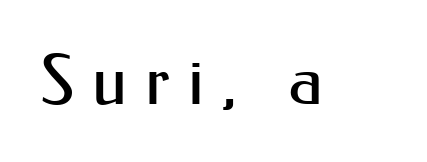
{"serif": "no", "italic": "no", "bold": "no", "weight": "regular", "width": "normal", "stroke_contrast": "medium", "x_height": "small", "monospaced": "no", "underline": "no", "letter_spacing": "wide", "letter_spacing_em": 0.26, "glyph_px": 69}
